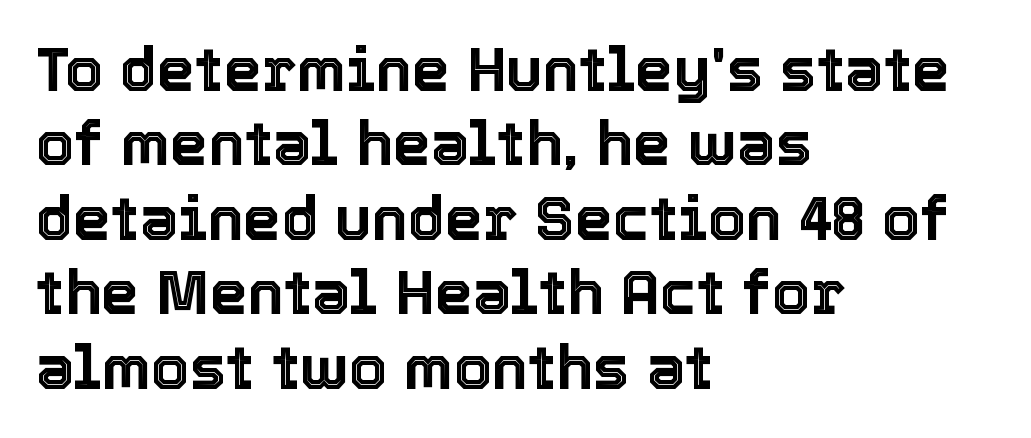
Q: Is the text italic (slanted)? A: No, it is upright.
Q: Is the text underlined? A: No.
Q: How is the paragraph aligned? A: Left-aligned.
Q: Is the spacing between letters normal or unusually wide? A: Normal.
Q: Width (condensed, normal, or wide)? A: Normal.
Q: x-height? A: Medium.
Q: Monospaced? A: No.
